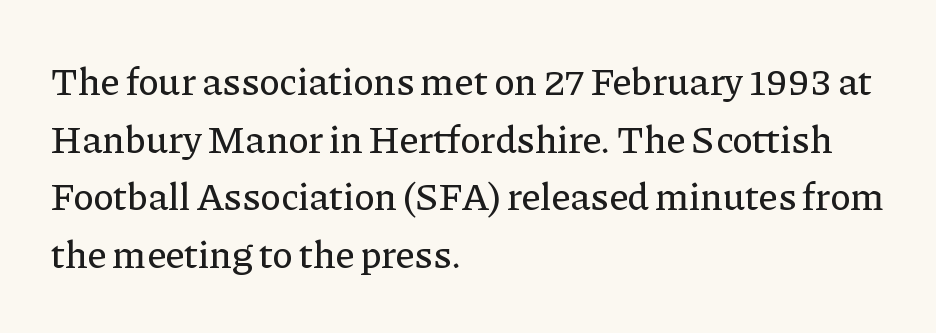
The image shows 39 px serif type, upright; set left-aligned, normal line spacing (1.48x), normal letter spacing, not underlined; low stroke contrast and a medium x-height.
